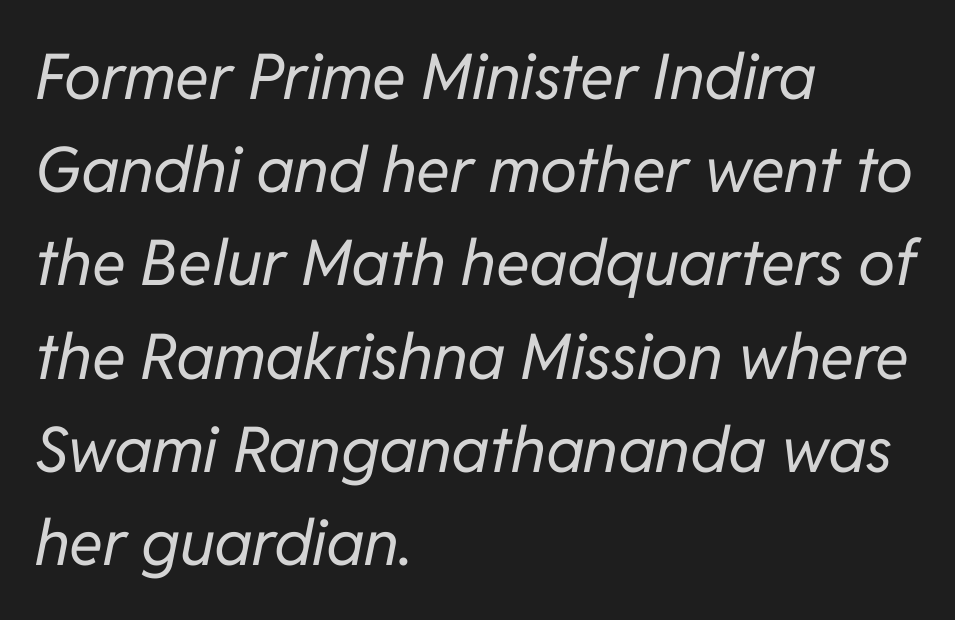
The strokes carry an ordinary text weight at most. The lettering tilts uniformly, giving the passage an italic look. Think of a printed novel: that variable character pitch is what you see here. These lines keep a tight, regular rhythm from letter to letter. Plain, unruled lines of type.
